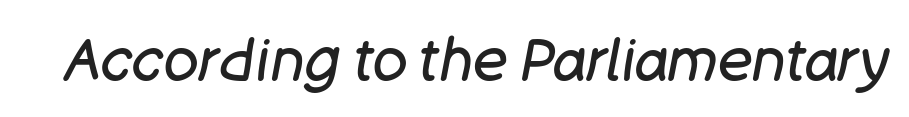
The image shows 58 px regular-weight type, italic (leaning right); set normal letter spacing, not underlined; low stroke contrast and a large x-height.
